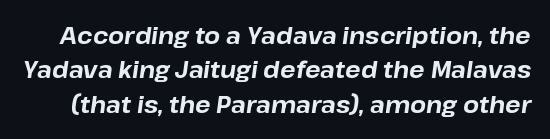
The image shows 23 px bold type, italic (leaning right); set normal line spacing (1.5x), normal letter spacing, not underlined.
